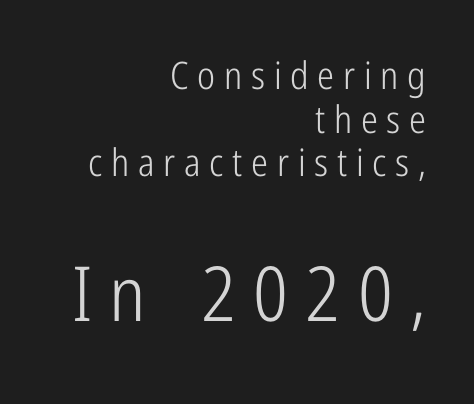
{"serif": "no", "italic": "no", "bold": "no", "weight": "light", "width": "condensed", "stroke_contrast": "low", "x_height": "medium", "monospaced": "no", "underline": "no", "align": "right", "line_spacing": "tight", "line_spacing_ratio": 1.15, "letter_spacing": "wide", "letter_spacing_em": 0.23, "larger_block": "second", "size_ratio": 2.0, "glyph_px": 76}
